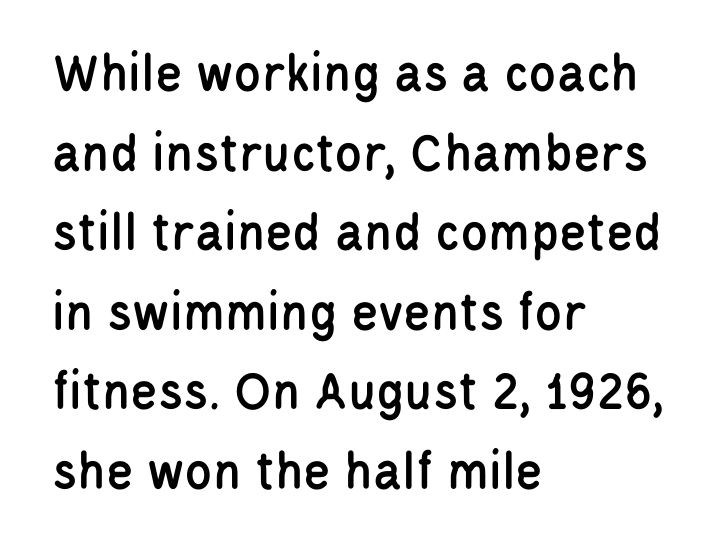
{"serif": "no", "italic": "no", "width": "condensed", "stroke_contrast": "low", "x_height": "large", "monospaced": "no", "underline": "no", "align": "left", "line_spacing": "normal", "line_spacing_ratio": 1.42, "letter_spacing": "normal", "letter_spacing_em": 0.0, "glyph_px": 56}
